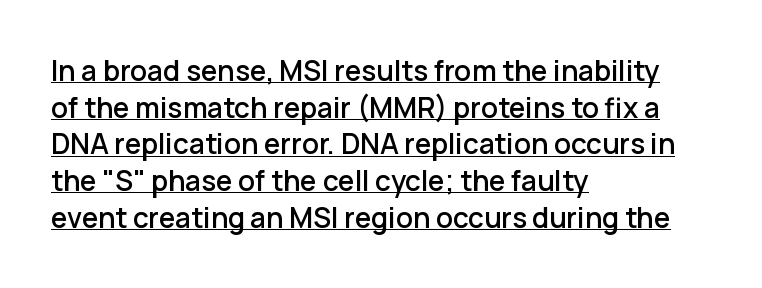
Q: Is the text italic (slanted)? A: No, it is upright.
Q: Is the typeface a serif or a sans-serif typeface? A: Sans-serif.
Q: Is the text underlined? A: Yes.
Q: How is the paragraph aligned? A: Left-aligned.
Q: Is the spacing between letters normal or unusually wide? A: Normal.
Q: Is the spacing between lines tight, normal or loose? A: Normal.
Q: Width (condensed, normal, or wide)? A: Normal.
Q: Stroke contrast? A: Low.
Q: x-height? A: Medium.
Q: Monospaced? A: No.
